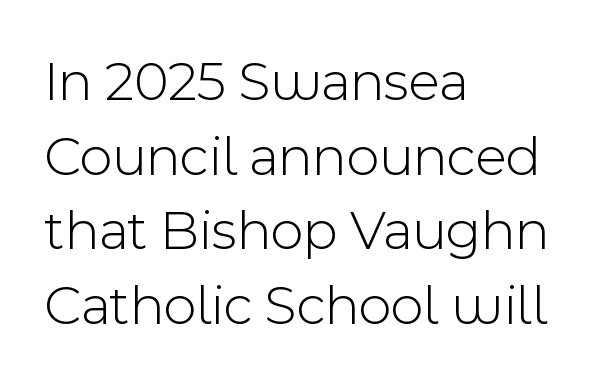
The space beneath each line is pristine and unruled. Words appear dense and cohesive because spacing is normal. Each letter's strokes conclude bluntly, with no projecting serifs. One-word summary of the alignment: left. Caption: face not bold, strokes unweighted.
